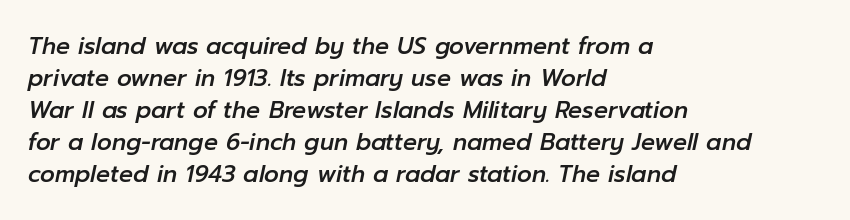
The lines sit at an ordinary, default distance from one another. It's the slanting kind of type. The face used here is rendered with its standard letterfit. Each line starts at the same left margin while the right side varies.
